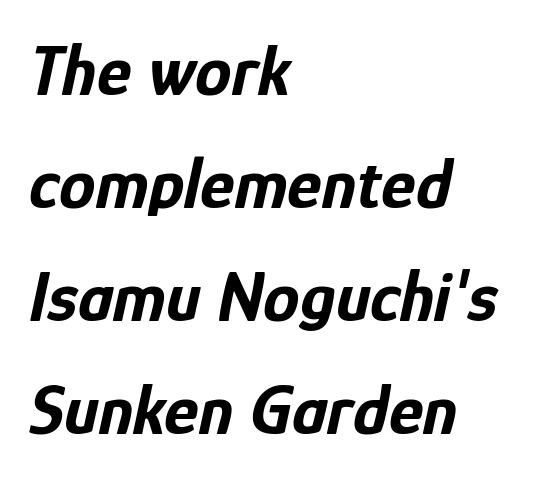
Q: Is the text bold? A: Yes.
Q: Is the text italic (slanted)? A: Yes, it leans right by about 12 degrees.
Q: Is the text underlined? A: No.
Q: How is the paragraph aligned? A: Left-aligned.
Q: Is the spacing between letters normal or unusually wide? A: Normal.
Q: Is the spacing between lines tight, normal or loose? A: Normal.
Q: Width (condensed, normal, or wide)? A: Condensed.
Q: Stroke contrast? A: Low.
Q: x-height? A: Medium.
Q: Monospaced? A: No.
